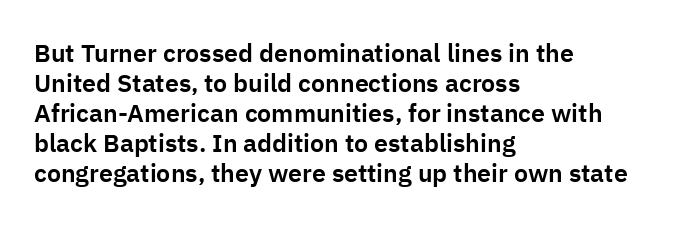
Q: Is the text italic (slanted)? A: No, it is upright.
Q: Is the text underlined? A: No.
Q: How is the paragraph aligned? A: Left-aligned.
Q: Is the spacing between letters normal or unusually wide? A: Normal.
